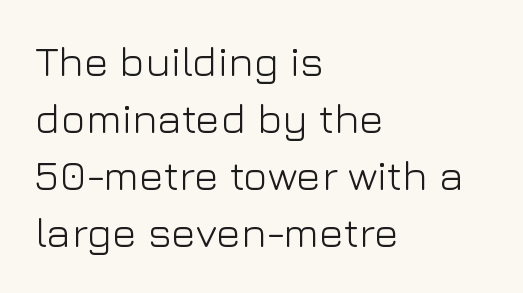
Evenly set lines give the paragraph a standard silhouette. Underline: absent. The lines in this sample share a left origin and differ only in where they stop. Characters follow at the spacing the type designer built in.
